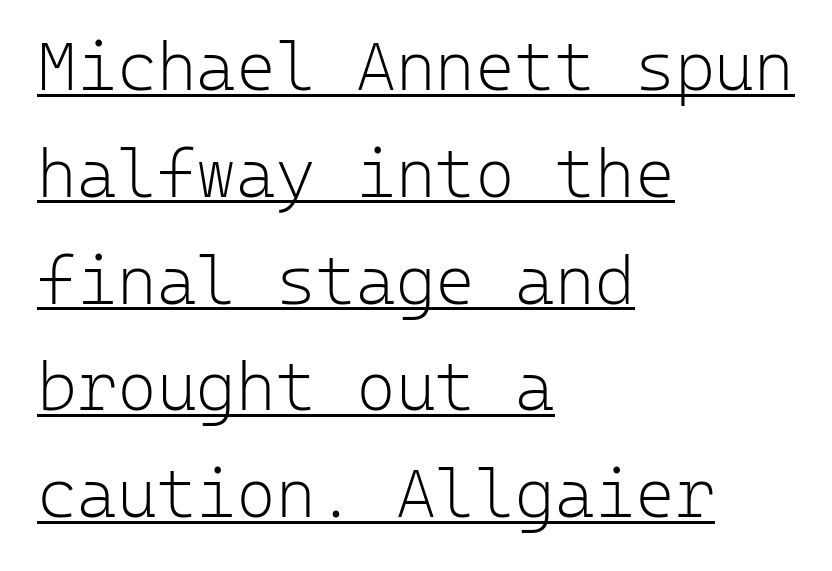
Q: Is the text bold? A: No.
Q: Is the text italic (slanted)? A: No, it is upright.
Q: Is the typeface a serif or a sans-serif typeface? A: Sans-serif.
Q: Is the text underlined? A: Yes.
Q: How is the paragraph aligned? A: Left-aligned.
Q: Is the spacing between letters normal or unusually wide? A: Normal.
Q: Is the spacing between lines tight, normal or loose? A: Normal.
Q: Width (condensed, normal, or wide)? A: Normal.
Q: Stroke contrast? A: Low.
Q: x-height? A: Medium.
Q: Monospaced? A: Yes.
